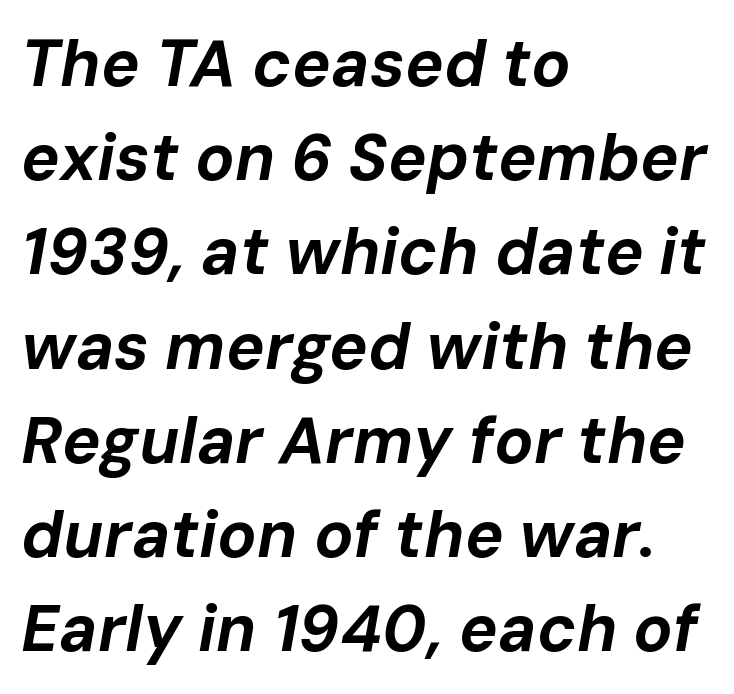
Q: Is the text bold? A: Yes.
Q: Is the text italic (slanted)? A: Yes, it leans right by about 10 degrees.
Q: Is the text underlined? A: No.
Q: How is the paragraph aligned? A: Left-aligned.
Q: Is the spacing between letters normal or unusually wide? A: Normal.
Q: Is the spacing between lines tight, normal or loose? A: Normal.
Q: Width (condensed, normal, or wide)? A: Normal.
Q: Stroke contrast? A: Low.
Q: x-height? A: Medium.
Q: Monospaced? A: No.
